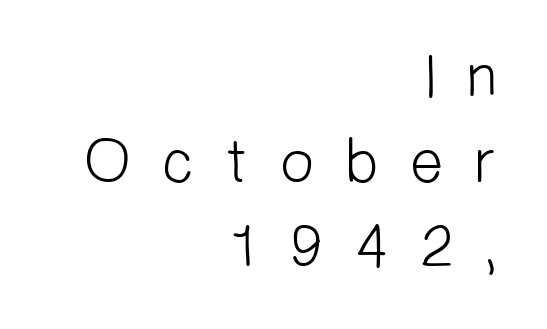
Q: Is the text bold? A: No.
Q: Is the typeface a serif or a sans-serif typeface? A: Sans-serif.
Q: Is the text underlined? A: No.
Q: How is the paragraph aligned? A: Right-aligned.
Q: Is the spacing between letters normal or unusually wide? A: Unusually wide.
Q: Is the spacing between lines tight, normal or loose? A: Normal.
Q: Width (condensed, normal, or wide)? A: Normal.
Q: Stroke contrast? A: Low.
Q: x-height? A: Medium.
Q: Monospaced? A: No.
